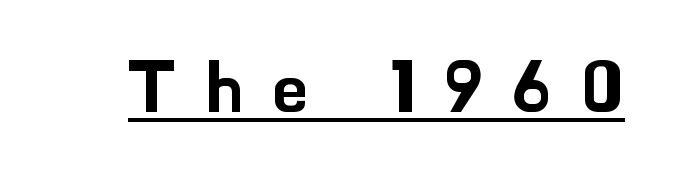
{"serif": "no", "italic": "no", "width": "normal", "stroke_contrast": "low", "x_height": "small", "monospaced": "no", "underline": "yes", "letter_spacing": "wide", "letter_spacing_em": 0.41, "glyph_px": 71}
